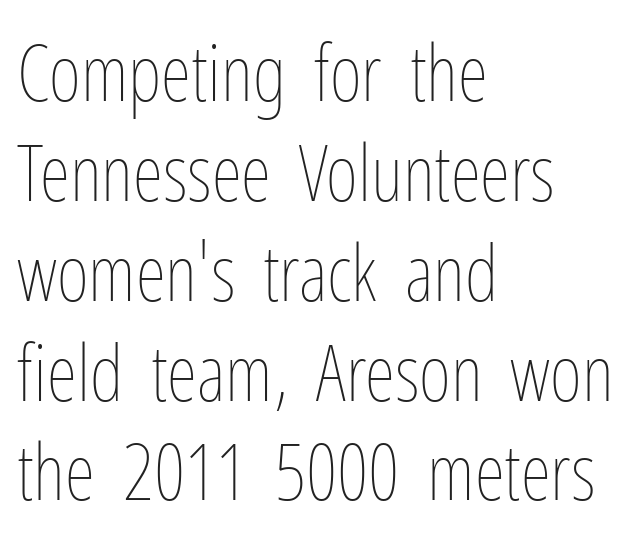
The image shows 78 px thin, condensed type, upright; set left-aligned, normal line spacing (1.28x), normal letter spacing, not underlined; low stroke contrast and a medium x-height.
